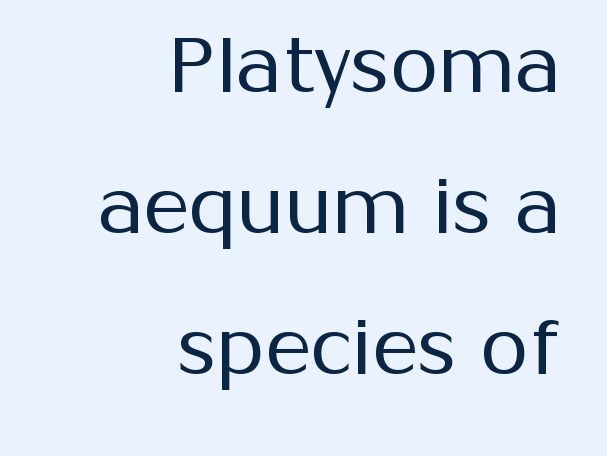
Q: Is the text bold? A: No.
Q: Is the text italic (slanted)? A: No, it is upright.
Q: Is the typeface a serif or a sans-serif typeface? A: Sans-serif.
Q: Is the text underlined? A: No.
Q: How is the paragraph aligned? A: Right-aligned.
Q: Is the spacing between letters normal or unusually wide? A: Normal.
Q: Width (condensed, normal, or wide)? A: Normal.
Q: Stroke contrast? A: Medium.
Q: x-height? A: Medium.
Q: Monospaced? A: No.
